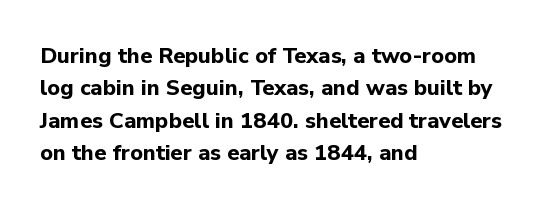
The image shows 22 px bold type, upright; set left-aligned, normal line spacing (1.47x), normal letter spacing, not underlined.
